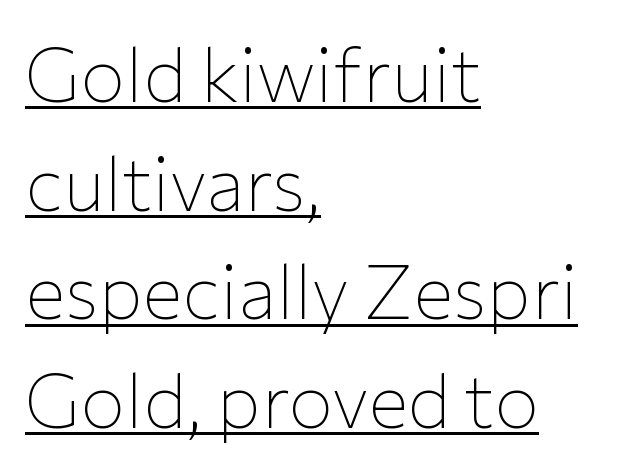
The image shows 75 px thin sans-serif type, upright; set left-aligned, normal line spacing (1.45x), normal letter spacing, underlined; low stroke contrast and a medium x-height.
